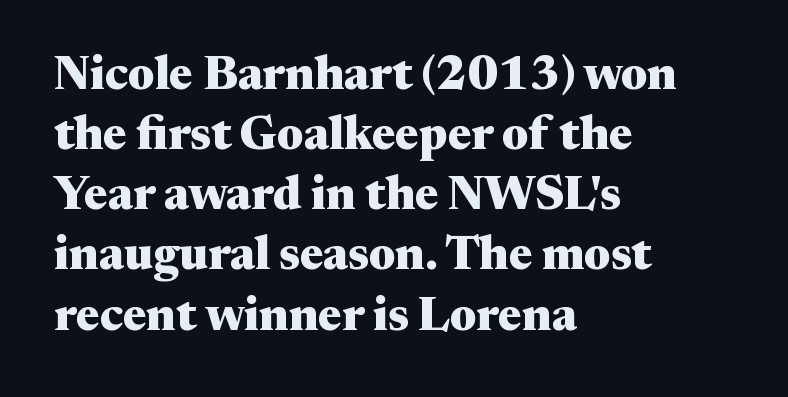
Q: Is the text bold? A: Yes.
Q: Is the text italic (slanted)? A: No, it is upright.
Q: Is the typeface a serif or a sans-serif typeface? A: Serif.
Q: Is the text underlined? A: No.
Q: How is the paragraph aligned? A: Left-aligned.
Q: Is the spacing between letters normal or unusually wide? A: Normal.
Q: Is the spacing between lines tight, normal or loose? A: Normal.
Q: Width (condensed, normal, or wide)? A: Wide.
Q: Stroke contrast? A: Medium.
Q: x-height? A: Medium.
Q: Monospaced? A: No.
